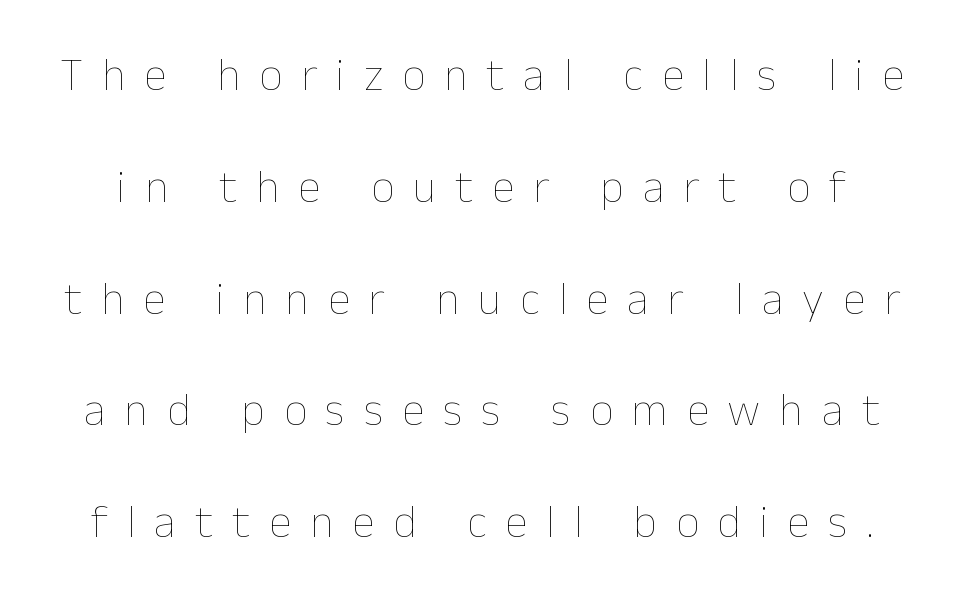
Q: Is the text bold? A: No.
Q: Is the text italic (slanted)? A: No, it is upright.
Q: Is the text underlined? A: No.
Q: Is the spacing between letters normal or unusually wide? A: Unusually wide.
Q: Is the spacing between lines tight, normal or loose? A: Loose.
Q: Width (condensed, normal, or wide)? A: Normal.
Q: Stroke contrast? A: Low.
Q: x-height? A: Medium.
Q: Monospaced? A: No.
